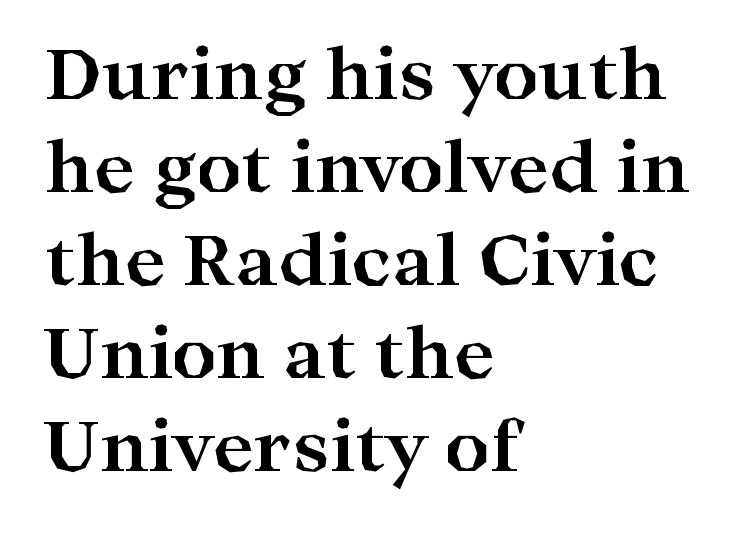
The typeface chosen for these lines features serifs. On the weight axis this lands at bold, roughly 700. Does extra space separate the letters? No, they use regular spacing. The specimen reads as upright at a glance.
